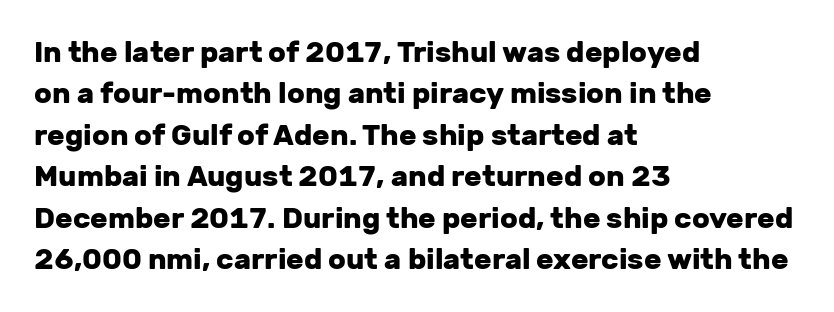
Q: Is the text bold? A: Yes.
Q: Is the text italic (slanted)? A: No, it is upright.
Q: Is the typeface a serif or a sans-serif typeface? A: Sans-serif.
Q: Is the text underlined? A: No.
Q: How is the paragraph aligned? A: Left-aligned.
Q: Is the spacing between letters normal or unusually wide? A: Normal.
Q: Is the spacing between lines tight, normal or loose? A: Normal.
Q: Width (condensed, normal, or wide)? A: Normal.
Q: Stroke contrast? A: Low.
Q: x-height? A: Medium.
Q: Monospaced? A: No.
